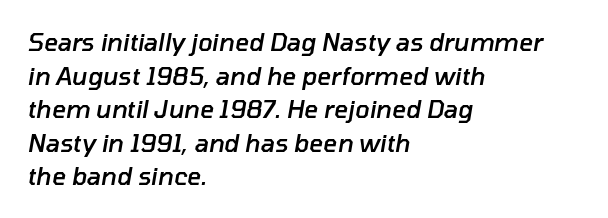
Q: Is the text bold? A: Semi-bold.
Q: Is the text italic (slanted)? A: Yes, it leans right by about 10 degrees.
Q: Is the text underlined? A: No.
Q: How is the paragraph aligned? A: Left-aligned.
Q: Is the spacing between letters normal or unusually wide? A: Normal.
Q: Is the spacing between lines tight, normal or loose? A: Normal.
